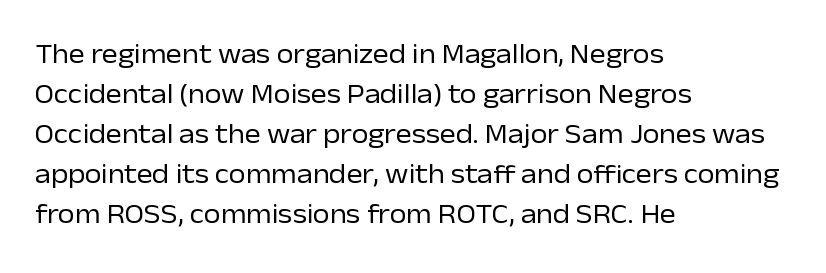
The image shows 27 px text type, upright; set left-aligned, normal line spacing (1.48x), normal letter spacing, not underlined.
